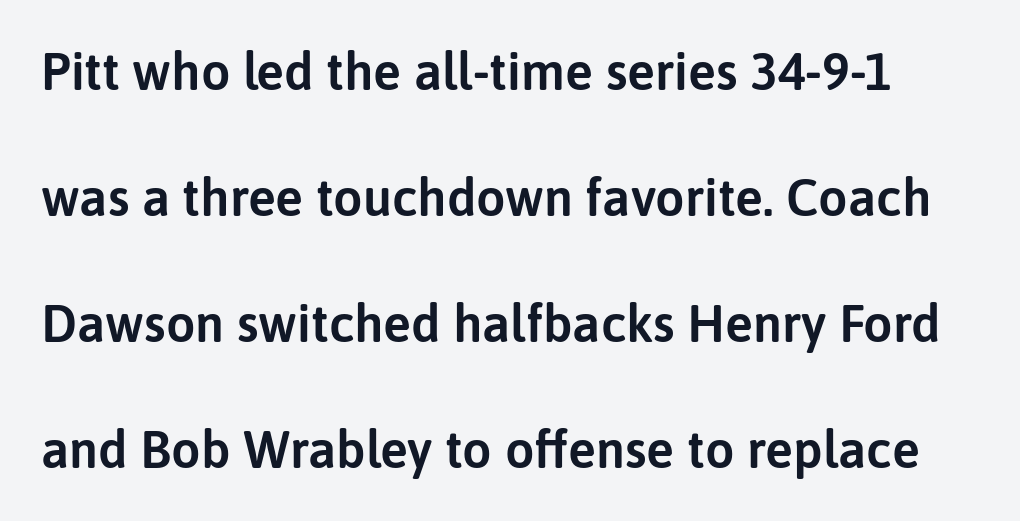
The lines are spread far apart with generous leading. Observe the ordinary spacing: letters are neighbours, not strangers. Here the designer chose a conventional face with non-uniform glyph widths. Typographically, this falls in the sans-serif category. When letters stand straight like this, we call the style roman or upright.
